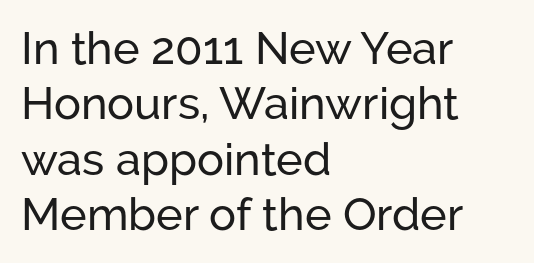
Is this a fixed-width face? No — the glyphs have proportional, varying widths. Honestly, there is no underline to notice here at all. Characters follow at the spacing the type designer built in. Designer's note — italics off, roman on. The font family rendered here belongs to the sans-serif group.
